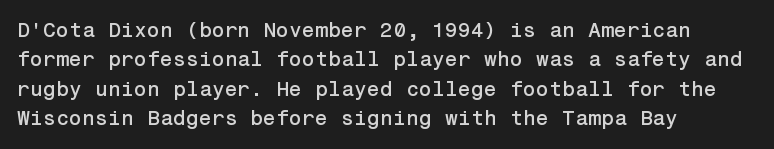
Q: Is the text italic (slanted)? A: No, it is upright.
Q: Is the text underlined? A: No.
Q: How is the paragraph aligned? A: Left-aligned.
Q: Is the spacing between letters normal or unusually wide? A: Normal.
Q: Is the spacing between lines tight, normal or loose? A: Normal.
